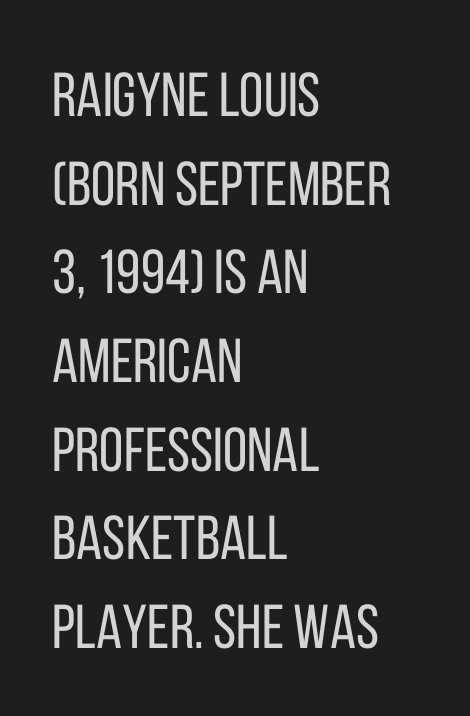
The image shows 62 px regular-weight, condensed sans-serif type, upright; set left-aligned, normal line spacing (1.43x), normal letter spacing, not underlined; low stroke contrast and a large x-height.
